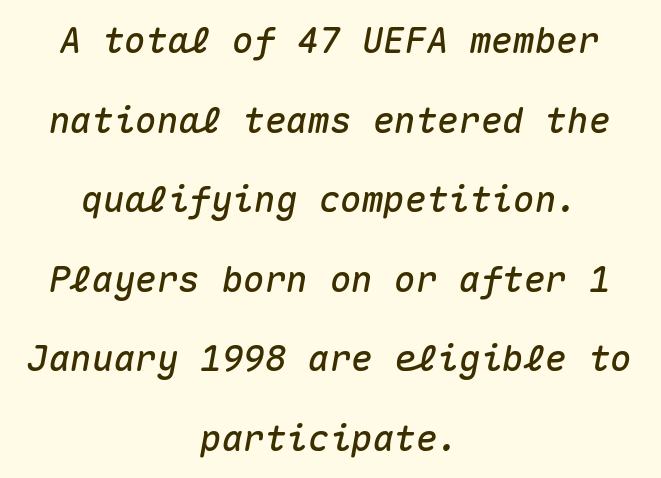
Q: Is the text italic (slanted)? A: Yes, it leans right by about 10 degrees.
Q: Is the text underlined? A: No.
Q: How is the paragraph aligned? A: Centered.
Q: Is the spacing between letters normal or unusually wide? A: Normal.
Q: Is the spacing between lines tight, normal or loose? A: Loose.
Q: Width (condensed, normal, or wide)? A: Normal.
Q: Stroke contrast? A: Medium.
Q: x-height? A: Medium.
Q: Monospaced? A: Yes.
